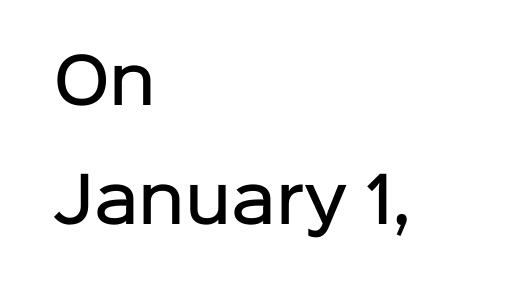
{"serif": "no", "italic": "no", "bold": "semi", "weight": "semibold", "width": "normal", "stroke_contrast": "low", "x_height": "medium", "monospaced": "no", "underline": "no", "align": "left", "line_spacing": "loose", "line_spacing_ratio": 1.92, "letter_spacing": "normal", "letter_spacing_em": 0.0, "glyph_px": 62}
